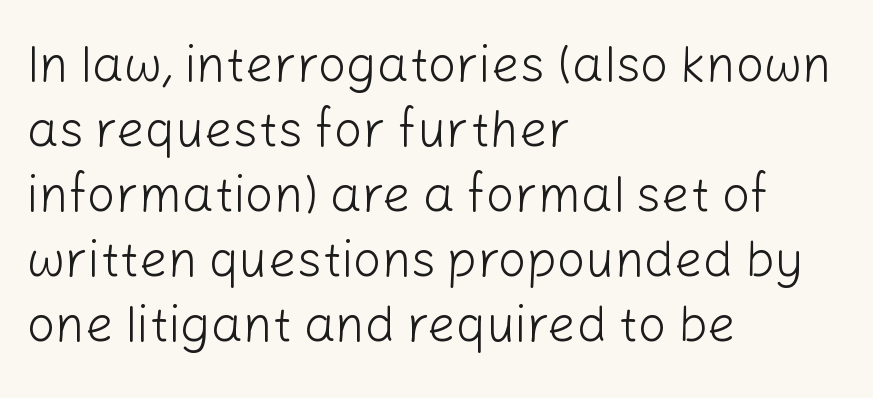
{"serif": "no", "italic": "no", "bold": "no", "weight": "light", "width": "normal", "stroke_contrast": "low", "x_height": "medium", "monospaced": "no", "underline": "no", "align": "left", "line_spacing": "normal", "line_spacing_ratio": 1.3, "letter_spacing": "normal", "letter_spacing_em": 0.0, "glyph_px": 50}
